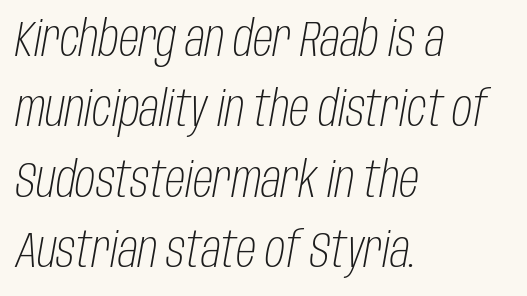
Q: Is the text bold? A: No.
Q: Is the text italic (slanted)? A: Yes, it leans right by about 10 degrees.
Q: Is the text underlined? A: No.
Q: How is the paragraph aligned? A: Left-aligned.
Q: Is the spacing between letters normal or unusually wide? A: Normal.
Q: Is the spacing between lines tight, normal or loose? A: Normal.
Q: Width (condensed, normal, or wide)? A: Condensed.
Q: Stroke contrast? A: Low.
Q: x-height? A: Large.
Q: Monospaced? A: No.
